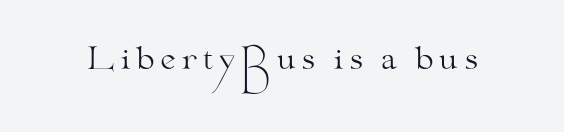
The image shows 30 px light, wide serif type, upright; set not underlined; medium stroke contrast and a small x-height.
